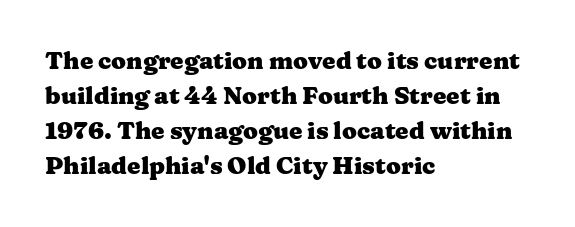
A classic flush-left, rag-right setting is used for this passage. The strokes are fattened all the way to bold. Plain, unruled lines of type. Tracking value appears to be zero — textbook default spacing.
